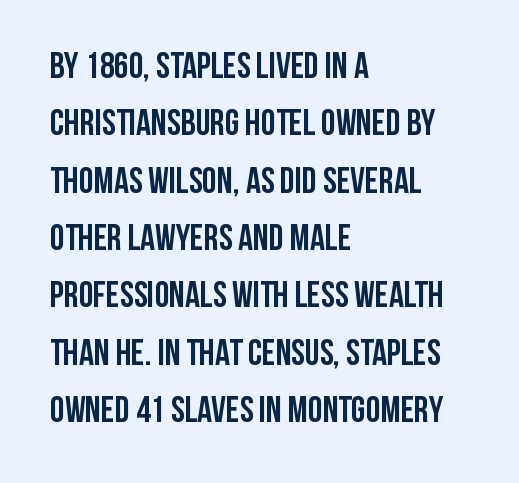
Q: Is the text bold? A: Yes.
Q: Is the text italic (slanted)? A: No, it is upright.
Q: Is the typeface a serif or a sans-serif typeface? A: Sans-serif.
Q: Is the text underlined? A: No.
Q: How is the paragraph aligned? A: Left-aligned.
Q: Is the spacing between letters normal or unusually wide? A: Normal.
Q: Is the spacing between lines tight, normal or loose? A: Normal.
Q: Width (condensed, normal, or wide)? A: Condensed.
Q: Stroke contrast? A: Low.
Q: x-height? A: Large.
Q: Monospaced? A: No.
